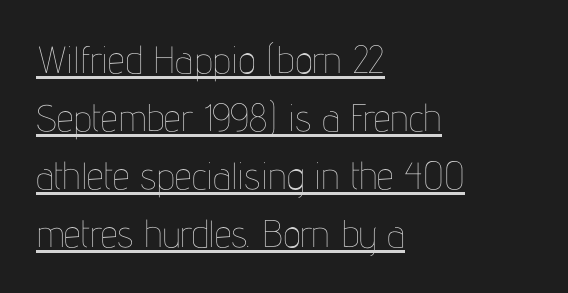
The image shows 38 px thin, condensed type, upright; set left-aligned, normal line spacing (1.53x), normal letter spacing, underlined; low stroke contrast and a medium x-height.
